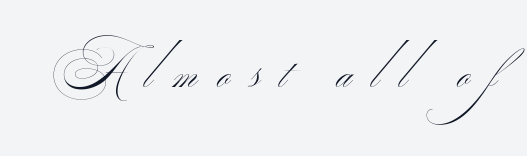
Q: Is the text bold? A: No.
Q: Is the typeface a serif or a sans-serif typeface? A: Sans-serif.
Q: Is the text underlined? A: No.
Q: Is the spacing between letters normal or unusually wide? A: Unusually wide.
Q: Width (condensed, normal, or wide)? A: Wide.
Q: Stroke contrast? A: Medium.
Q: Monospaced? A: No.
